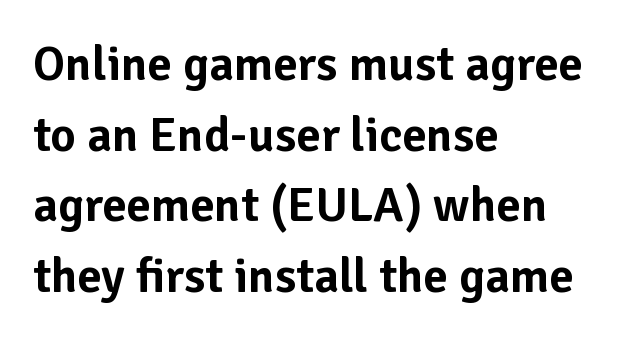
{"serif": "no", "italic": "no", "width": "normal", "stroke_contrast": "low", "x_height": "medium", "monospaced": "no", "underline": "no", "align": "left", "line_spacing": "normal", "line_spacing_ratio": 1.44, "letter_spacing": "normal", "letter_spacing_em": 0.0, "glyph_px": 49}
